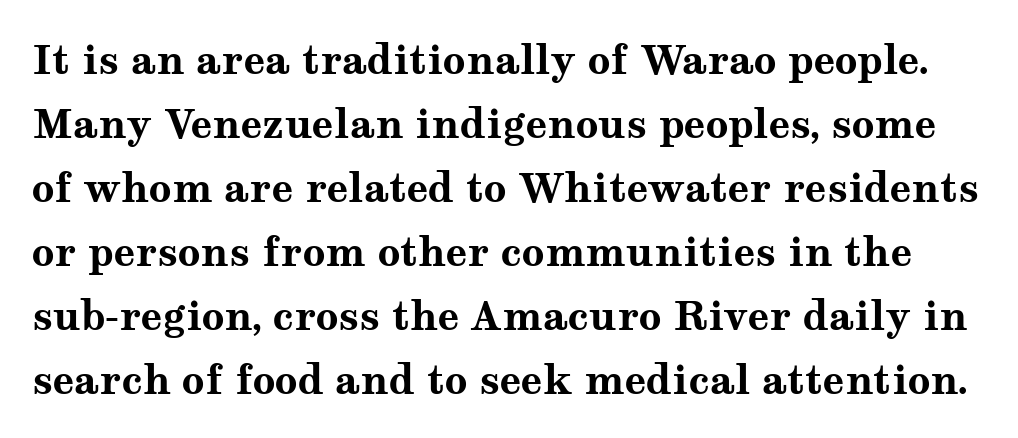
Q: Is the text bold? A: Yes.
Q: Is the text italic (slanted)? A: No, it is upright.
Q: Is the typeface a serif or a sans-serif typeface? A: Serif.
Q: Is the text underlined? A: No.
Q: Is the spacing between letters normal or unusually wide? A: Normal.
Q: Is the spacing between lines tight, normal or loose? A: Normal.
Q: Width (condensed, normal, or wide)? A: Wide.
Q: Stroke contrast? A: Medium.
Q: x-height? A: Medium.
Q: Monospaced? A: No.
